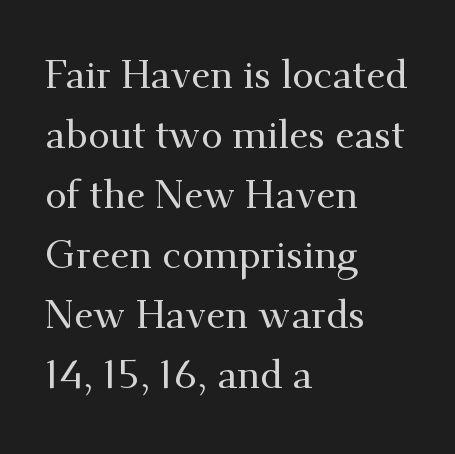
The image shows 39 px serif type, upright; set left-aligned, normal line spacing (1.54x), normal letter spacing, not underlined; medium stroke contrast and a small x-height.
